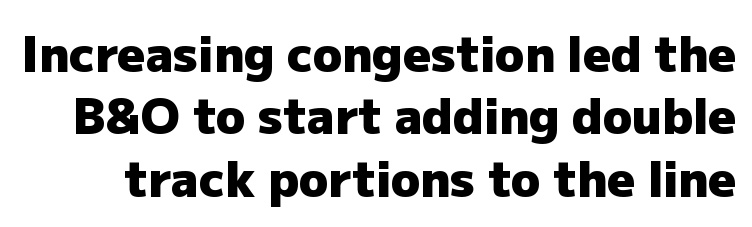
Q: Is the text bold? A: Yes.
Q: Is the text italic (slanted)? A: No, it is upright.
Q: Is the typeface a serif or a sans-serif typeface? A: Sans-serif.
Q: Is the text underlined? A: No.
Q: Is the spacing between letters normal or unusually wide? A: Normal.
Q: Is the spacing between lines tight, normal or loose? A: Normal.
Q: Width (condensed, normal, or wide)? A: Normal.
Q: Stroke contrast? A: Low.
Q: x-height? A: Medium.
Q: Monospaced? A: No.
